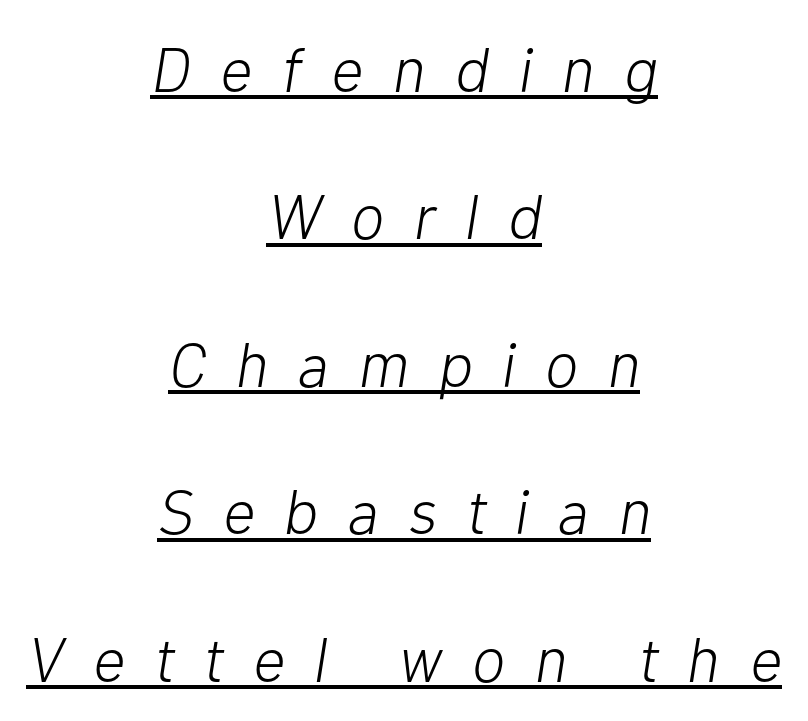
How are the letters spaced? Widely, with obvious added tracking. Does the lettering tilt? It does — this is italic. No letter is thick-stroked: the sample isn't bold. The block of text is sparse from top to bottom, with ample space between rows. A rule runs beneath these lines of type. Think of a printed novel: that variable character pitch is what you see here.
